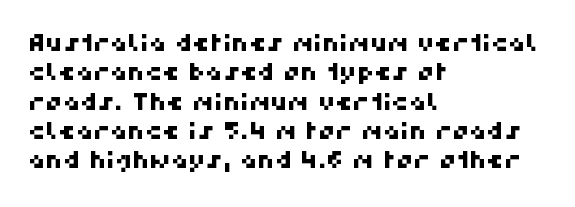
The passage shown has conventional tracking throughout. The zone under the glyphs is completely vacant. Alignment: flush left.
